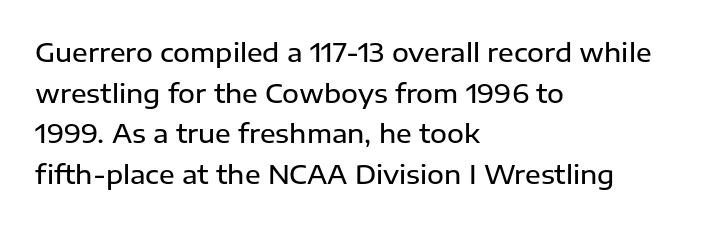
Q: Is the text bold? A: Semi-bold.
Q: Is the text italic (slanted)? A: No, it is upright.
Q: Is the text underlined? A: No.
Q: How is the paragraph aligned? A: Left-aligned.
Q: Is the spacing between letters normal or unusually wide? A: Normal.
Q: Is the spacing between lines tight, normal or loose? A: Normal.
